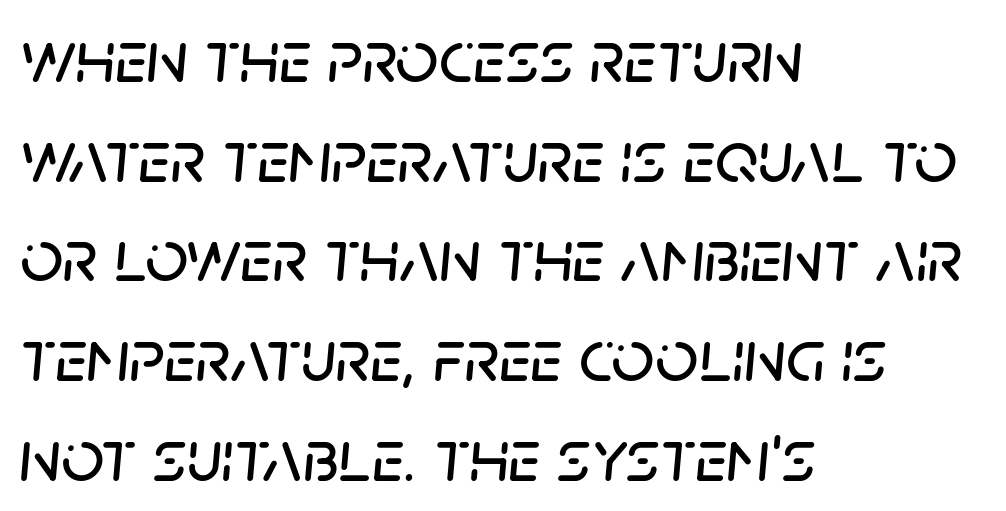
The image shows 75 px text type, italic (leaning right); set left-aligned, normal line spacing (1.33x), normal letter spacing, not underlined; low stroke contrast and a large x-height.
